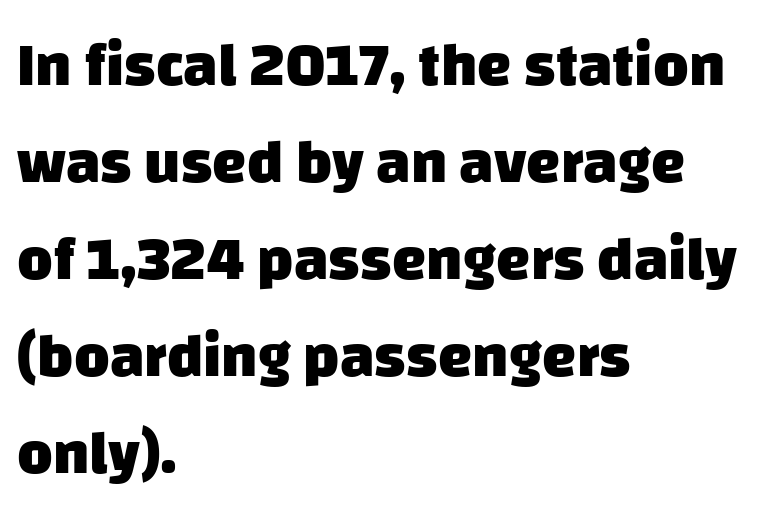
Each letter keeps its own natural width here, so spacing adapts to shape. The letters carry no serifs — their stems end cleanly without finishing strokes. Students, note that the glyphs here touch the page at normal intervals. Heft: maximum for text — a bold.
